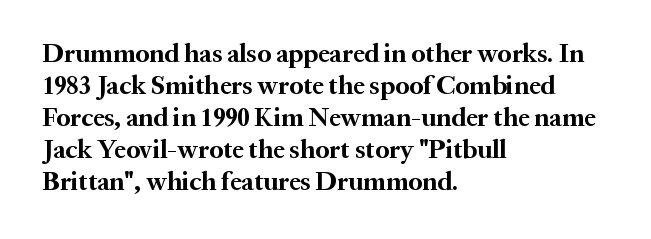
{"italic": "no", "bold": "yes", "underline": "no", "align": "left", "line_spacing_ratio": 1.23, "letter_spacing": "normal", "letter_spacing_em": 0.0, "glyph_px": 26}
